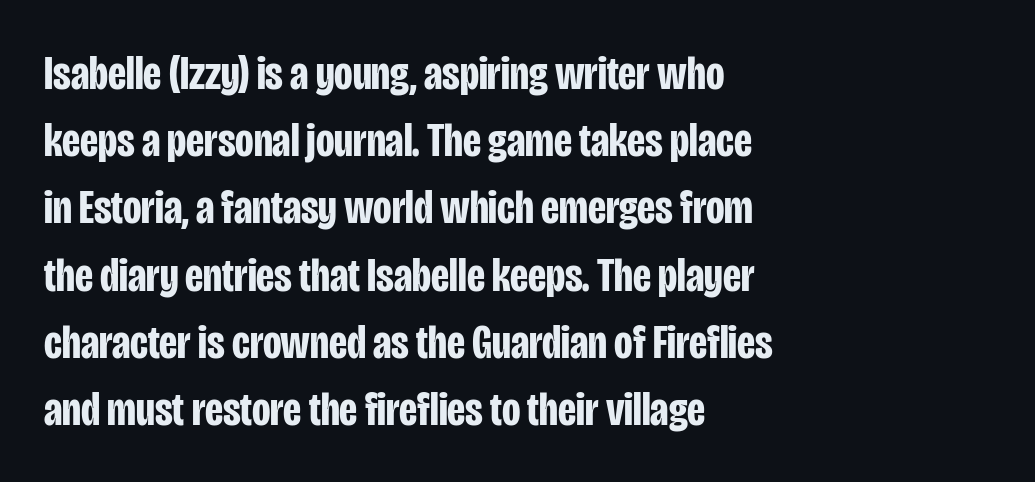
{"serif": "no", "italic": "no", "bold": "yes", "weight": "bold", "width": "condensed", "stroke_contrast": "low", "x_height": "large", "monospaced": "no", "underline": "no", "align": "left", "line_spacing": "normal", "line_spacing_ratio": 1.4, "letter_spacing": "normal", "letter_spacing_em": 0.0, "glyph_px": 48}
